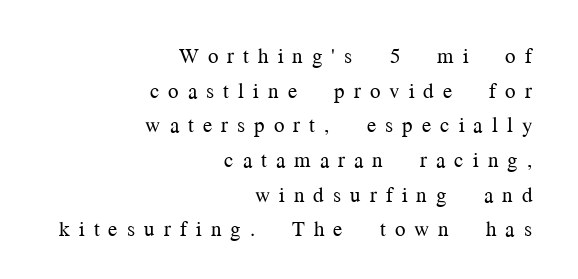
Q: Is the text bold? A: No.
Q: Is the text italic (slanted)? A: No, it is upright.
Q: Is the text underlined? A: No.
Q: How is the paragraph aligned? A: Right-aligned.
Q: Is the spacing between letters normal or unusually wide? A: Unusually wide.
Q: Is the spacing between lines tight, normal or loose? A: Normal.
